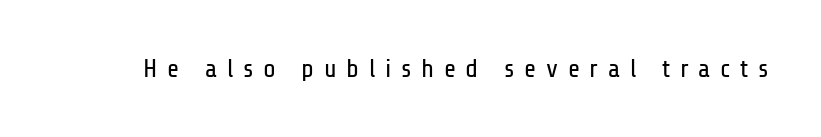
Q: Is the text bold? A: No.
Q: Is the text italic (slanted)? A: No, it is upright.
Q: Is the text underlined? A: No.
Q: Is the spacing between letters normal or unusually wide? A: Unusually wide.
